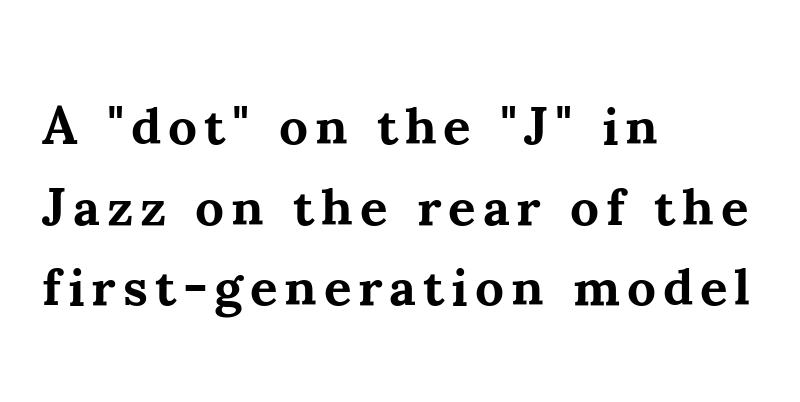
Note the varied advance widths — an 'i' is clearly narrower than an 'm'. The specimen reads as upright at a glance. Classification — serif. Quick note: underline off. Heavy, bold letterforms. Which margin do the lines hug? The left one — the right edge is uneven.
